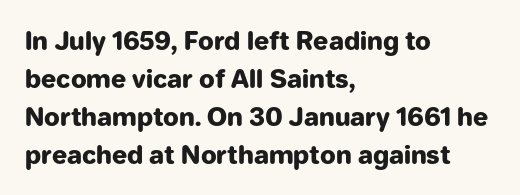
The image shows 25 px bold type, upright; set left-aligned, normal line spacing (1.52x), normal letter spacing, not underlined.
